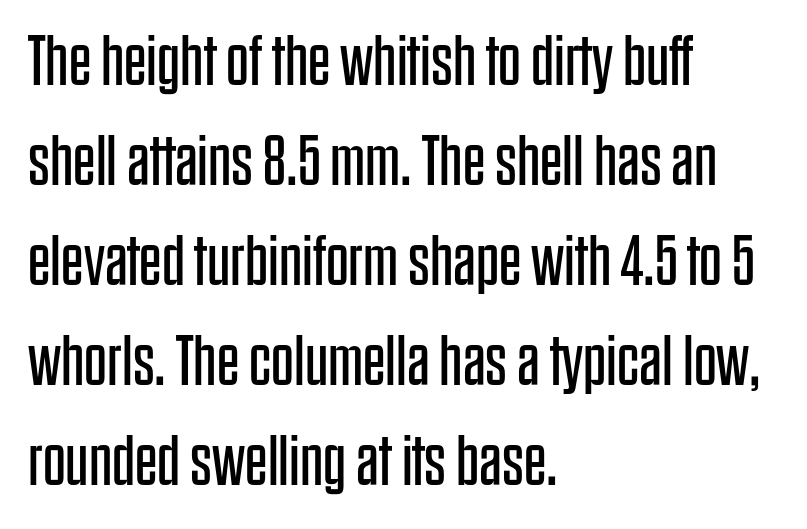
Q: Is the text bold? A: No.
Q: Is the text italic (slanted)? A: No, it is upright.
Q: Is the typeface a serif or a sans-serif typeface? A: Sans-serif.
Q: Is the text underlined? A: No.
Q: How is the paragraph aligned? A: Left-aligned.
Q: Is the spacing between letters normal or unusually wide? A: Normal.
Q: Is the spacing between lines tight, normal or loose? A: Normal.
Q: Width (condensed, normal, or wide)? A: Condensed.
Q: Stroke contrast? A: Low.
Q: x-height? A: Large.
Q: Monospaced? A: No.
